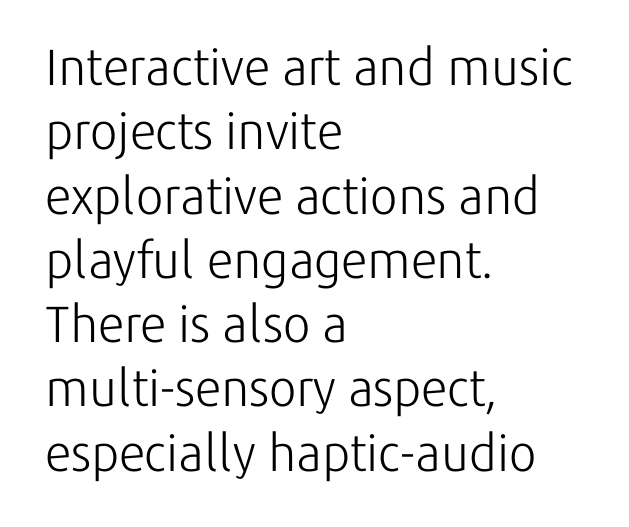
The image shows 51 px light sans-serif type, upright; set left-aligned, normal line spacing (1.26x), normal letter spacing, not underlined; low stroke contrast and a medium x-height.
